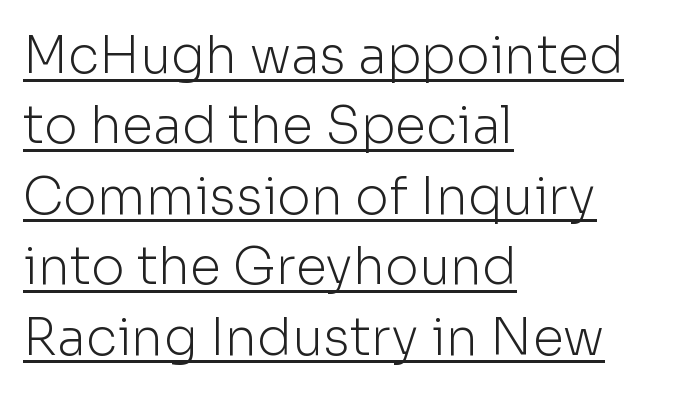
The typesetter chose a ragged-right arrangement here. Does the type have serifs? No, each stem ends abruptly. A typesetter would call this proportional, since set widths differ per character. The passage shown is not bold in any degree. Here the glyphs are tracked normally, forming tight word shapes.
